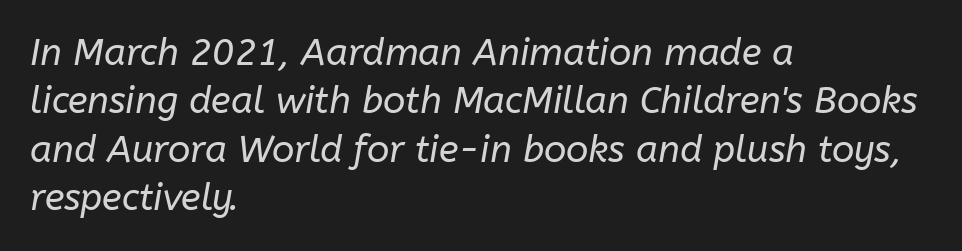
{"italic": "yes", "lean": "right", "slant_degrees": 10, "bold": "no", "weight": "regular", "width": "normal", "stroke_contrast": "low", "x_height": "medium", "monospaced": "no", "underline": "no", "align": "left", "line_spacing": "normal", "line_spacing_ratio": 1.31, "letter_spacing": "normal", "letter_spacing_em": 0.0, "glyph_px": 37}
